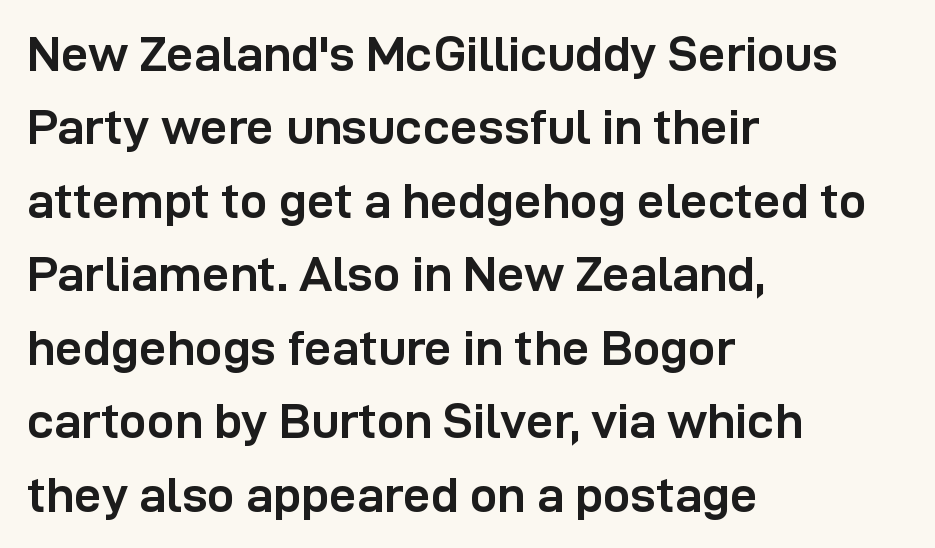
Q: Is the text bold? A: Yes.
Q: Is the text italic (slanted)? A: No, it is upright.
Q: Is the typeface a serif or a sans-serif typeface? A: Sans-serif.
Q: Is the text underlined? A: No.
Q: How is the paragraph aligned? A: Left-aligned.
Q: Is the spacing between letters normal or unusually wide? A: Normal.
Q: Is the spacing between lines tight, normal or loose? A: Normal.
Q: Width (condensed, normal, or wide)? A: Normal.
Q: Stroke contrast? A: Low.
Q: x-height? A: Medium.
Q: Monospaced? A: No.
